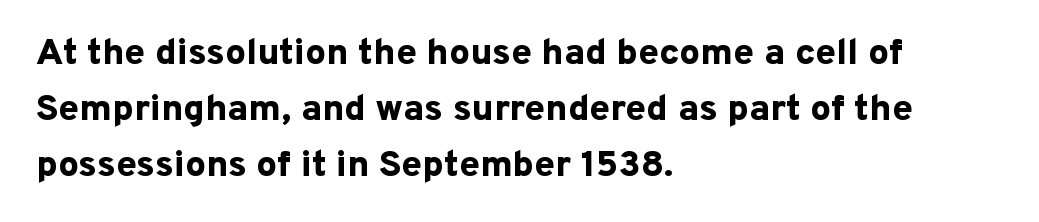
Strong, thick strokes mark this as bold type. Stroke terminals: plain, sans-serif. Posture: vertical. The leading is moderate, giving the passage an even texture. A typesetter would call this proportional, since set widths differ per character. No extra tracking has been applied to these lines.
